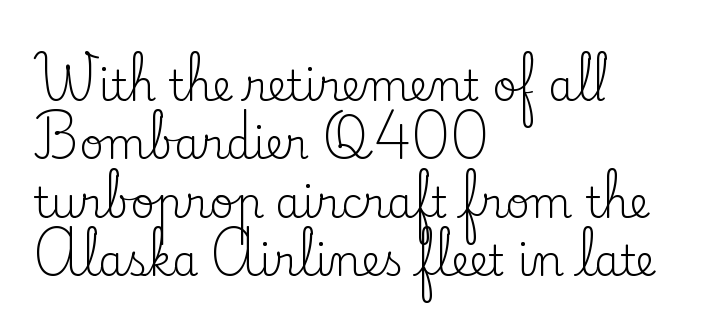
The image shows 42 px regular-weight type, upright; set left-aligned, normal line spacing (1.39x), normal letter spacing, not underlined; low stroke contrast and a small x-height.
